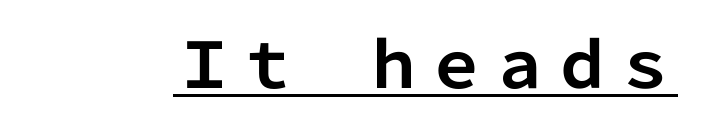
Check the space under the baseline: a stroke is drawn there. Its strokes are broad and dark, the hallmark of bold type. Characters remain perfectly vertical along every line. A typesetter would label this face a sans. You could call the tracking neutral — neither tight nor loose. Is this a fixed-width face? No — the glyphs have proportional, varying widths.
